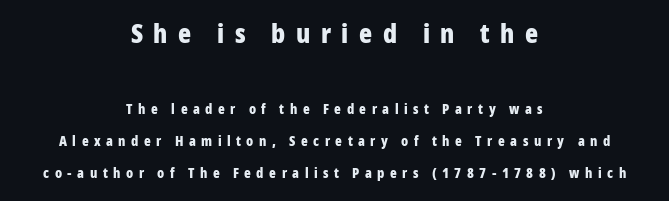
{"italic": "no", "bold": "yes", "underline": "no", "align": "center", "line_spacing": "loose", "line_spacing_ratio": 2.28, "letter_spacing": "wide", "letter_spacing_em": 0.39, "larger_block": "first", "size_ratio": 1.93, "glyph_px": 27}
